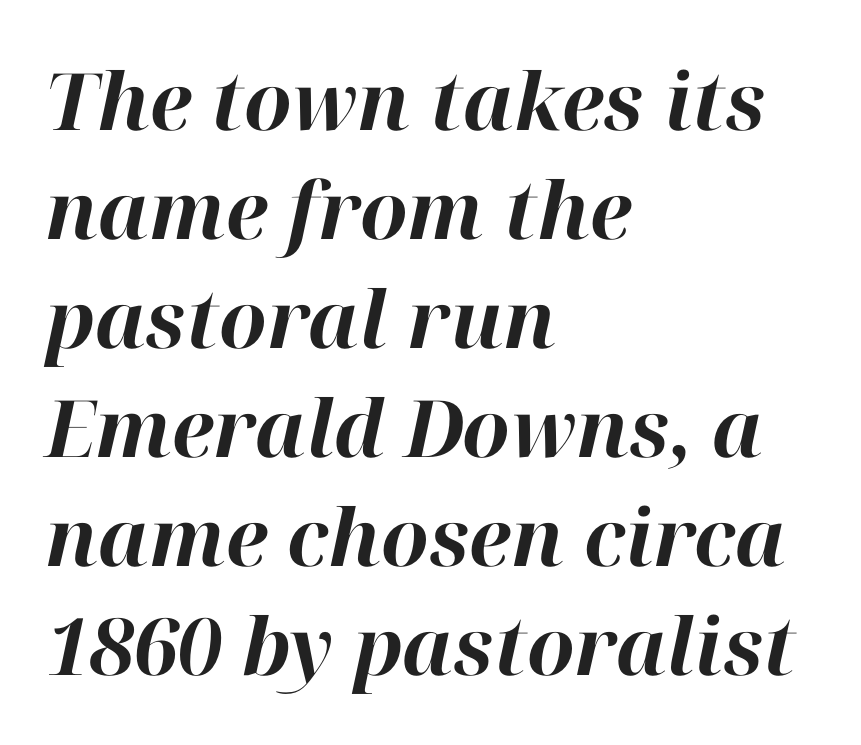
Q: Is the text bold? A: Yes.
Q: Is the text italic (slanted)? A: Yes, it leans right by about 12 degrees.
Q: Is the text underlined? A: No.
Q: How is the paragraph aligned? A: Left-aligned.
Q: Is the spacing between letters normal or unusually wide? A: Normal.
Q: Is the spacing between lines tight, normal or loose? A: Normal.
Q: Width (condensed, normal, or wide)? A: Normal.
Q: Stroke contrast? A: High.
Q: x-height? A: Medium.
Q: Monospaced? A: No.
